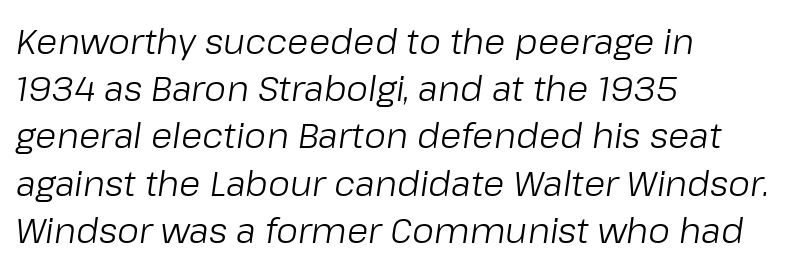
Q: Is the text bold? A: No.
Q: Is the text italic (slanted)? A: Yes, it leans right by about 8 degrees.
Q: Is the text underlined? A: No.
Q: How is the paragraph aligned? A: Left-aligned.
Q: Is the spacing between letters normal or unusually wide? A: Normal.
Q: Is the spacing between lines tight, normal or loose? A: Normal.
Q: Width (condensed, normal, or wide)? A: Normal.
Q: Stroke contrast? A: Low.
Q: x-height? A: Medium.
Q: Monospaced? A: No.
